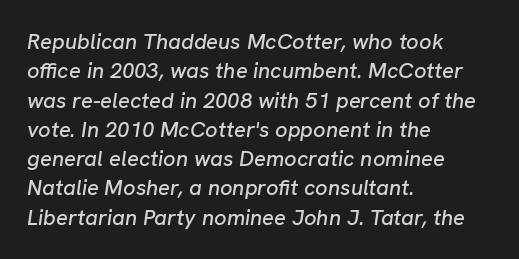
The image shows 22 px text type, italic (leaning right); set left-aligned, normal line spacing (1.33x), normal letter spacing, not underlined.
